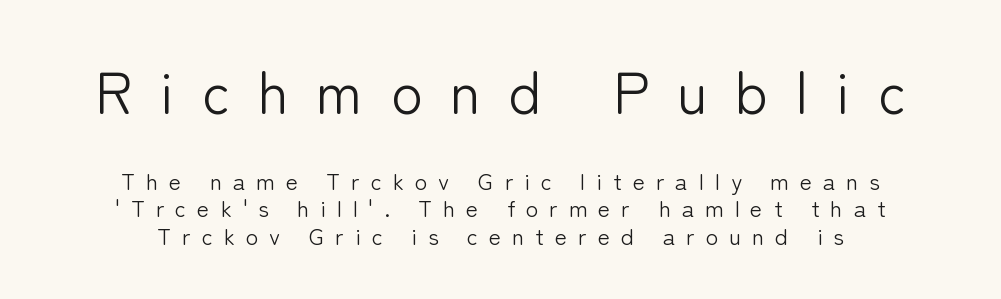
Stroke terminals: plain, sans-serif. The string is rendered with underlining switched off. Of the two passages, the one on top uses the larger point size. Spacing verdict: proportional, widths tailored to each character. Each line is balanced around a shared central axis.
